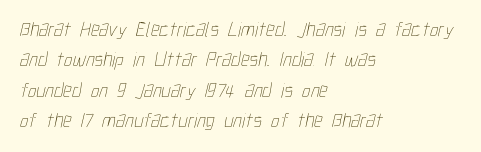
In terms of leading, this rendering sits right in the middle. The gaps between neighbouring characters are ordinary and unremarkable. Does the copy run flush right? No — it runs flush left. Anything drawn beneath the words? Only blank space. A light-to-regular cut is what we see here.
